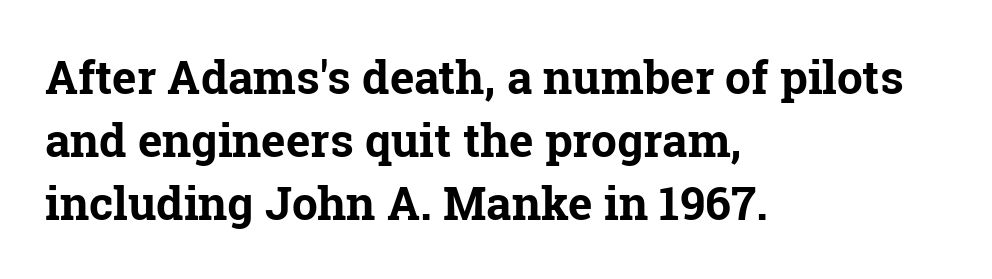
{"serif": "yes", "italic": "no", "bold": "yes", "weight": "bold", "width": "normal", "stroke_contrast": "low", "x_height": "medium", "monospaced": "no", "underline": "no", "align": "left", "line_spacing": "normal", "line_spacing_ratio": 1.37, "letter_spacing": "normal", "letter_spacing_em": 0.0, "glyph_px": 46}
